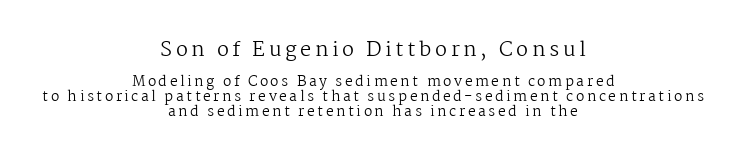
{"italic": "no", "bold": "no", "underline": "no", "align": "center", "line_spacing": "tight", "line_spacing_ratio": 1.06, "larger_block": "first", "size_ratio": 1.43, "glyph_px": 20}
